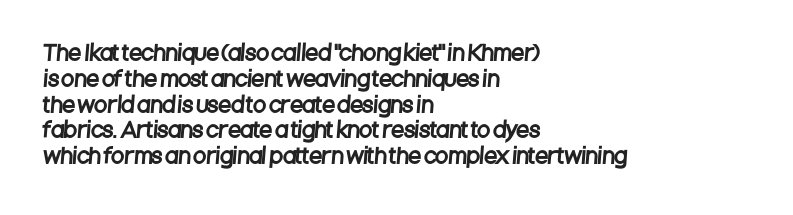
You could call the tracking neutral — neither tight nor loose. The glyphs are unaccompanied by any horizontal stroke below them. Each line starts at the same left margin while the right side varies.
